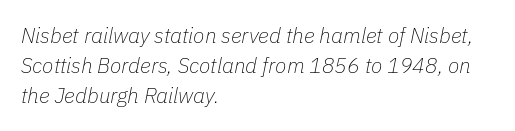
Q: Is the text bold? A: No.
Q: Is the text italic (slanted)? A: Yes, it leans right by about 11 degrees.
Q: Is the text underlined? A: No.
Q: How is the paragraph aligned? A: Left-aligned.
Q: Is the spacing between letters normal or unusually wide? A: Normal.
Q: Is the spacing between lines tight, normal or loose? A: Normal.
